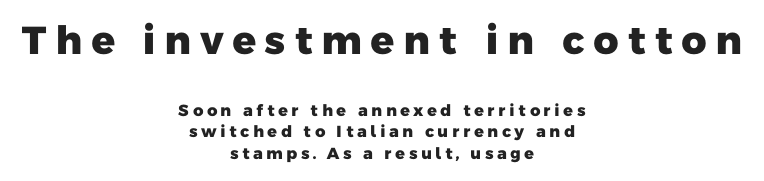
Q: Is the text bold? A: Yes.
Q: Is the typeface a serif or a sans-serif typeface? A: Sans-serif.
Q: Is the text underlined? A: No.
Q: How is the paragraph aligned? A: Centered.
Q: Is the spacing between letters normal or unusually wide? A: Unusually wide.
Q: Is the spacing between lines tight, normal or loose? A: Normal.
Q: Which block of text is set in a larger size, the first (top) or the second (bottom)? A: The first (top) one.
Q: Width (condensed, normal, or wide)? A: Normal.
Q: Stroke contrast? A: Low.
Q: x-height? A: Medium.
Q: Monospaced? A: No.
